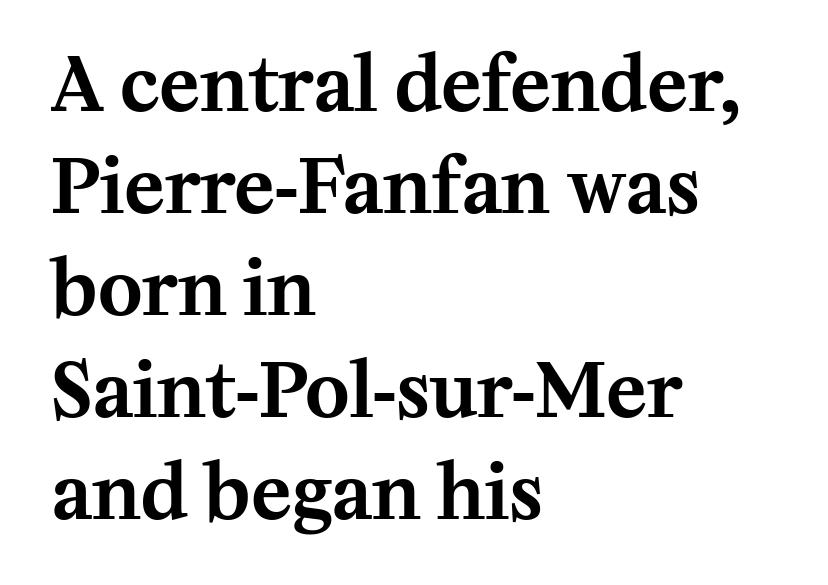
This sample uses plain, unmodified letter spacing. The words here are not underlined. Nope, not italic — everything's standing straight. The passage shown stacks its lines at a standard gap.
